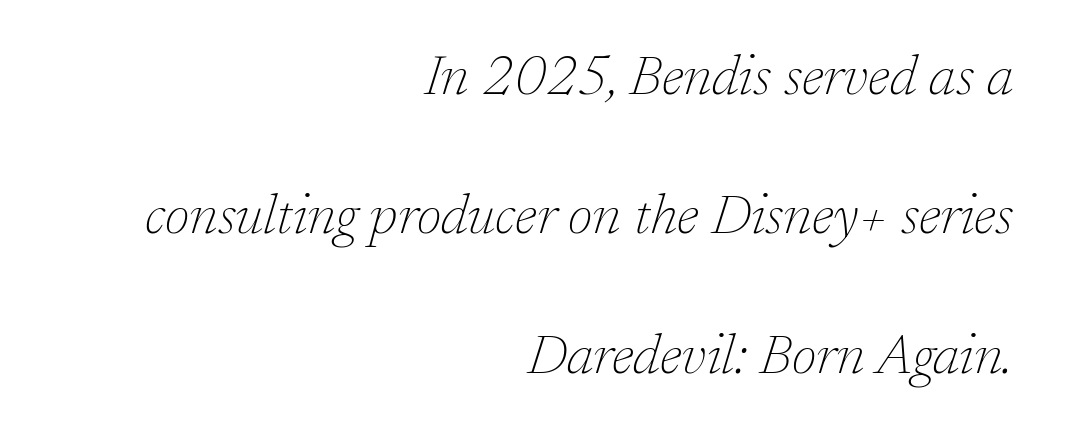
Does the leading feel generous? Absolutely, it's lavish. The font is comparable to plain body text, perhaps lighter. The face used here is proportionally spaced, like ordinary book or web type. A student would call this right alignment; a typographer would say flush right, rag left. The specimen omits any rule beneath the text block's lines. Nothing unusual about the tracking: characters are spaced as the font intends.
